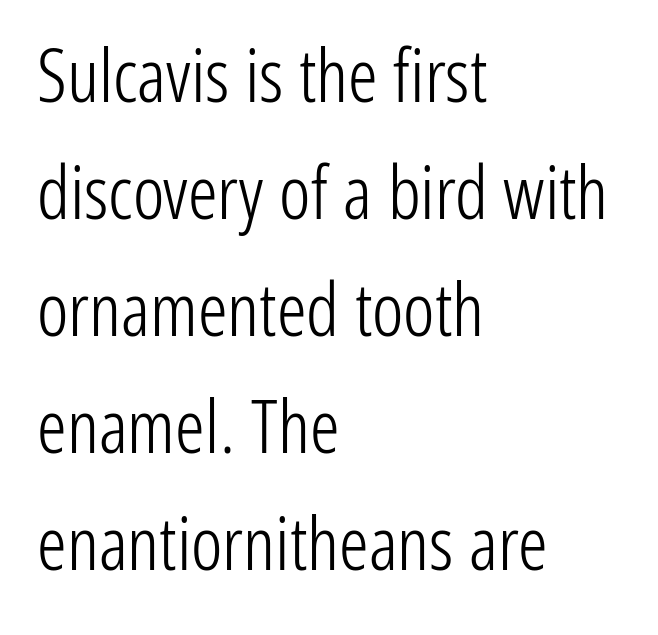
The image shows 74 px light, condensed sans-serif type, upright; set left-aligned, normal line spacing (1.58x), normal letter spacing, not underlined; low stroke contrast and a medium x-height.
